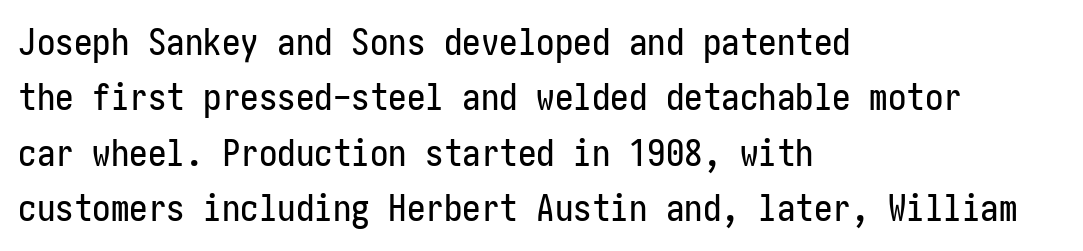
The image shows 37 px condensed sans-serif type, upright; set left-aligned, normal line spacing (1.5x), normal letter spacing, not underlined; low stroke contrast and a medium x-height.
